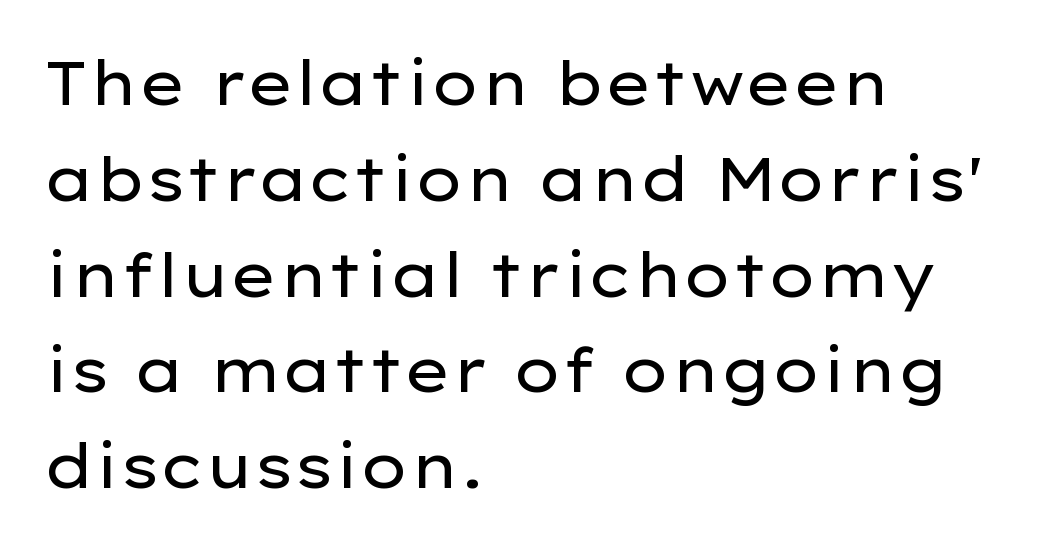
The image shows 61 px regular-weight, wide sans-serif type, upright; set left-aligned, normal line spacing (1.57x), normal letter spacing, not underlined; low stroke contrast and a medium x-height.
